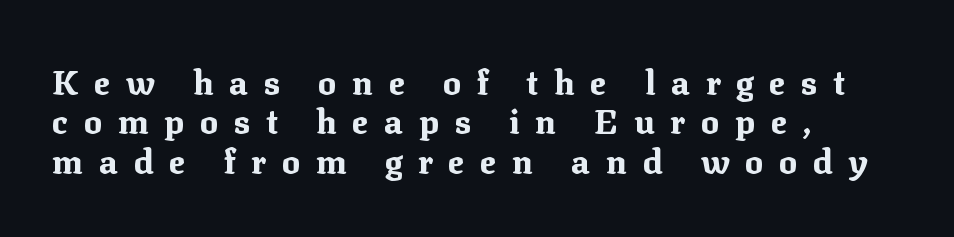
The image shows 34 px bold serif type, upright; set left-aligned, line spacing 1.16x, unusually wide letter spacing (+0.46 em), not underlined; medium stroke contrast and a medium x-height.
